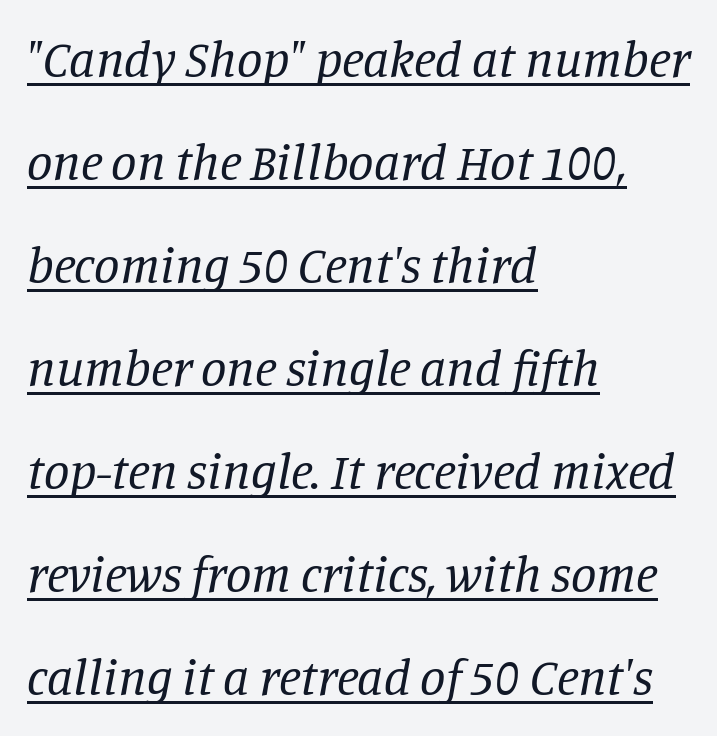
The image shows 51 px regular-weight serif type, italic (leaning right); set left-aligned, loose line spacing (2.02x), normal letter spacing, underlined; low stroke contrast and a large x-height.
